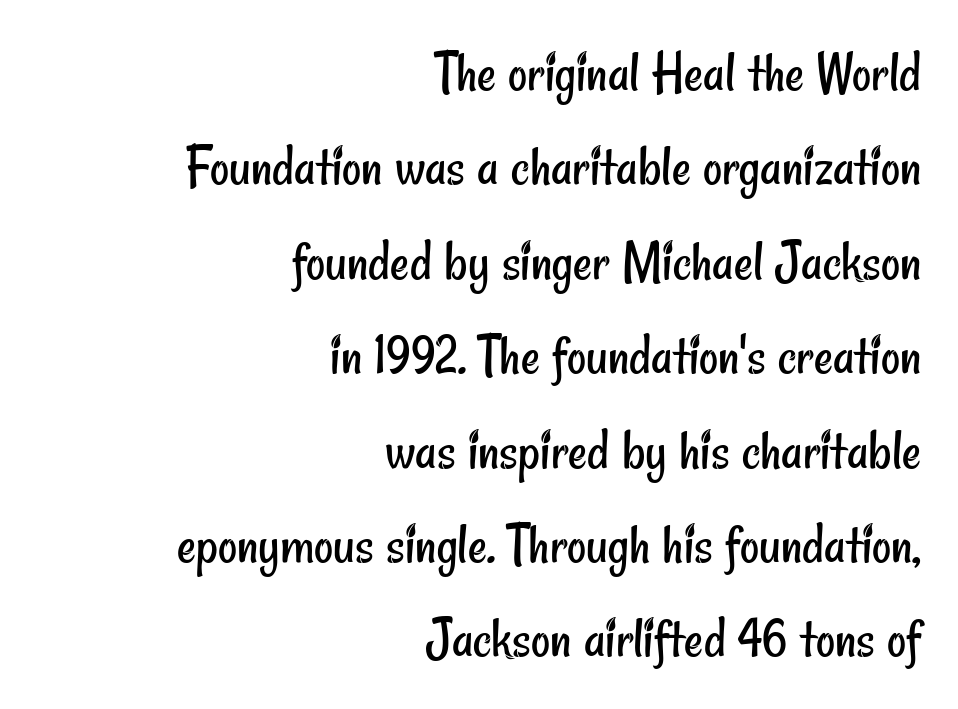
Q: Is the text bold? A: No.
Q: Is the typeface a serif or a sans-serif typeface? A: Sans-serif.
Q: Is the text underlined? A: No.
Q: How is the paragraph aligned? A: Right-aligned.
Q: Is the spacing between letters normal or unusually wide? A: Normal.
Q: Is the spacing between lines tight, normal or loose? A: Normal.
Q: Width (condensed, normal, or wide)? A: Condensed.
Q: Stroke contrast? A: Low.
Q: x-height? A: Small.
Q: Monospaced? A: No.
